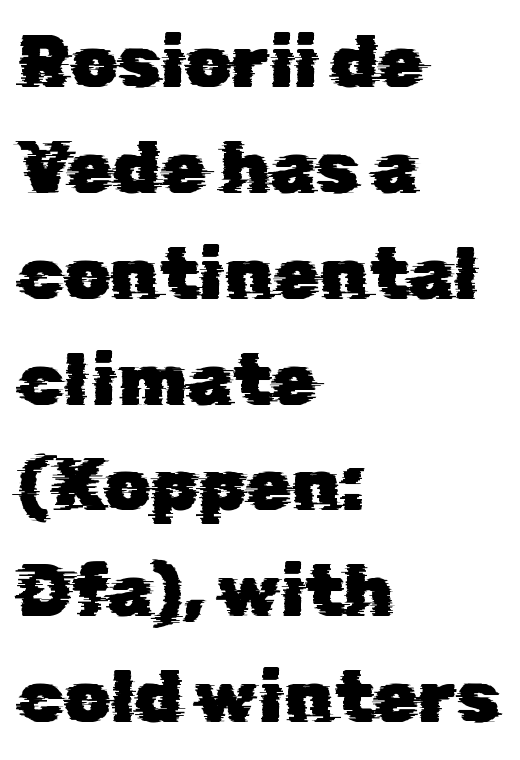
{"serif": "no", "width": "normal", "stroke_contrast": "low", "x_height": "medium", "monospaced": "no", "underline": "no", "align": "left", "line_spacing": "normal", "line_spacing_ratio": 1.45, "letter_spacing": "normal", "letter_spacing_em": 0.0, "glyph_px": 73}
